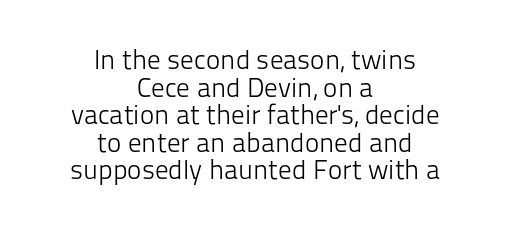
Descenders are the only things crossing below the line. The passage shown is not bold in any degree. The axis of the letterforms is exactly vertical. The paragraph has two soft edges and a firm central axis. The space between consecutive lines is stingy.
